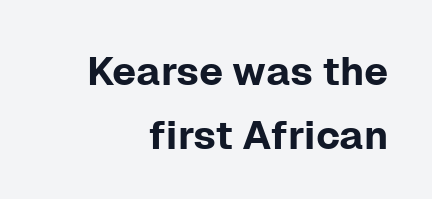
The image shows 40 px sans-serif type, upright; set right-aligned, normal line spacing (1.6x), normal letter spacing, not underlined; low stroke contrast and a medium x-height.
